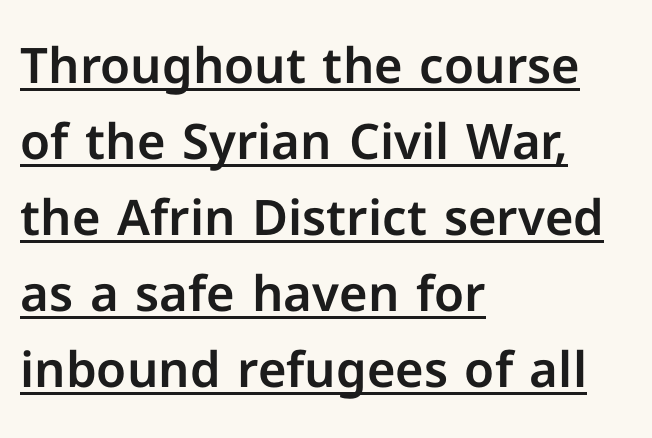
The passage shown is typed in a proportional face where columns would drift. These lines keep a tight, regular rhythm from letter to letter. Leading: standard. Ordinary non-slanted type is in use. Typeset ragged right — the left edge is the straight one.
